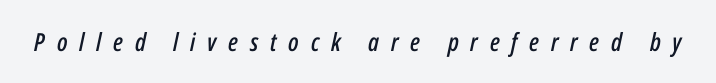
{"italic": "yes", "lean": "right", "slant_degrees": 12, "underline": "no", "letter_spacing": "wide", "letter_spacing_em": 0.47, "glyph_px": 25}
